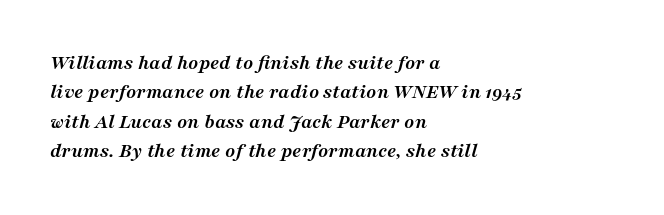
The image shows 21 px bold type, italic (leaning right); set left-aligned, normal line spacing (1.4x), normal letter spacing, not underlined.
